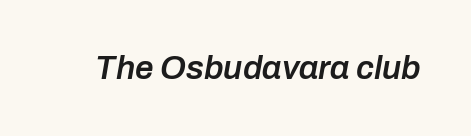
The image shows 33 px semibold type, italic (leaning right); set normal letter spacing, not underlined; low stroke contrast and a medium x-height.
